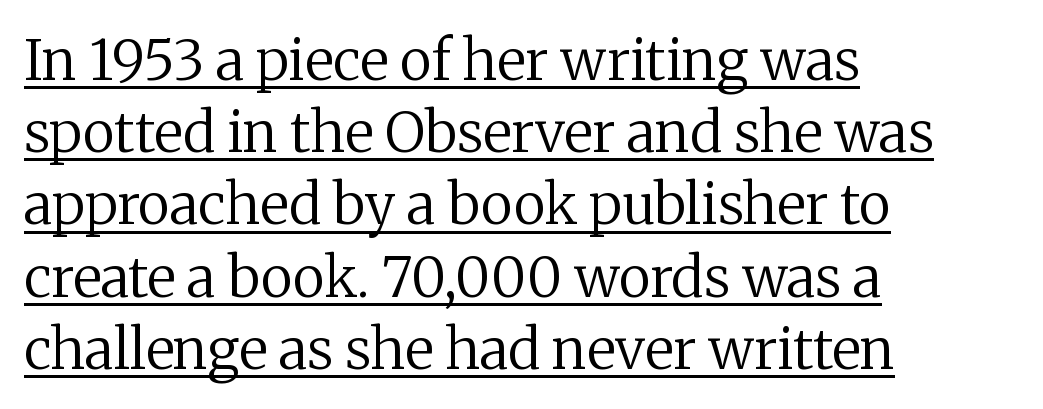
Weight: not bold — regular or lighter. Evenly set lines give the paragraph a standard silhouette. Little horizontal feet cap the strokes, marking this as serif type. Tall strokes in this sample are plumb rather than angled.
